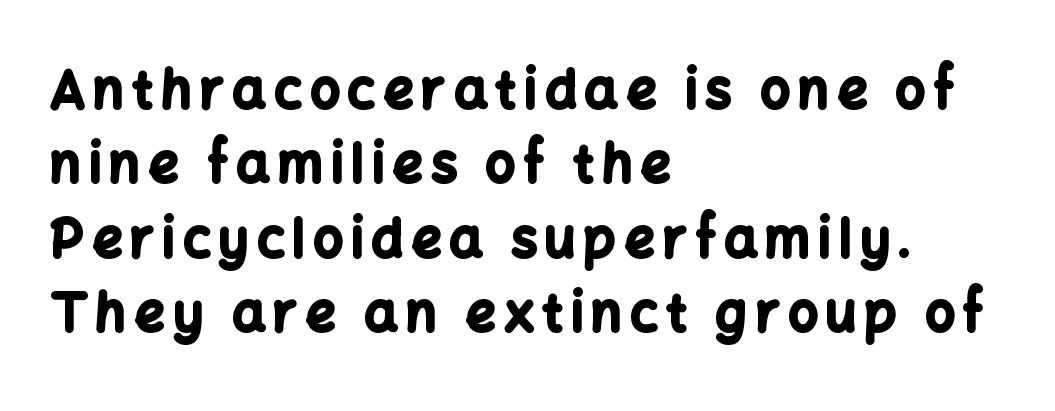
Q: Is the text bold? A: Yes.
Q: Is the text italic (slanted)? A: No, it is upright.
Q: Is the typeface a serif or a sans-serif typeface? A: Sans-serif.
Q: Is the text underlined? A: No.
Q: How is the paragraph aligned? A: Left-aligned.
Q: Is the spacing between lines tight, normal or loose? A: Normal.
Q: Width (condensed, normal, or wide)? A: Normal.
Q: Stroke contrast? A: Low.
Q: x-height? A: Medium.
Q: Monospaced? A: No.
